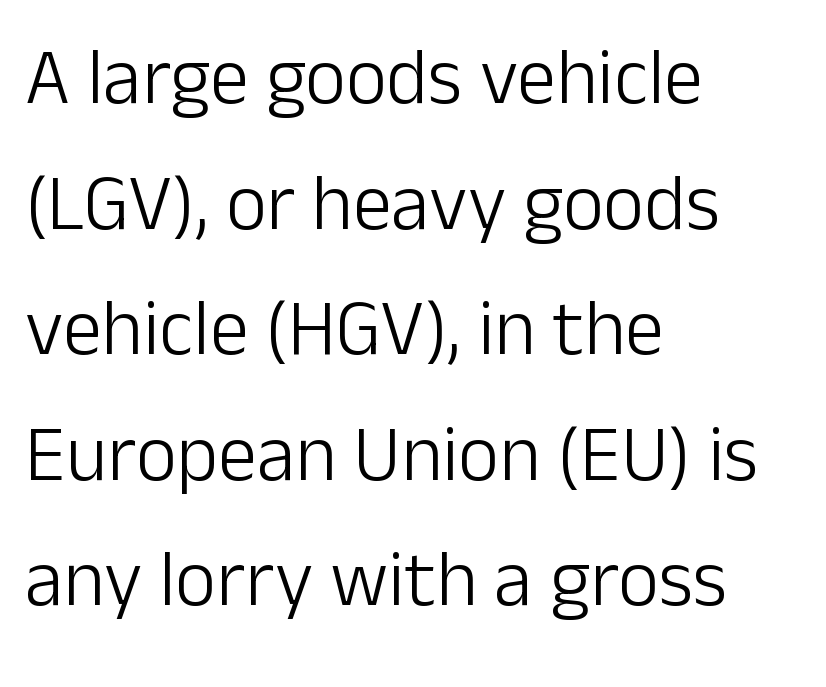
The image shows 79 px light sans-serif type, upright; set left-aligned, normal line spacing (1.59x), normal letter spacing, not underlined; low stroke contrast and a medium x-height.
